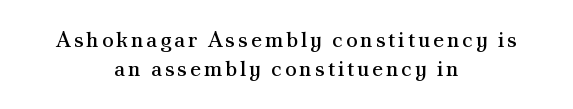
Descenders are the only things crossing below the line. This sample uses an upright cut, with every glyph sitting square on the baseline. Is there much room between lines? A standard amount, neither cramped nor airy. Heaviness? Minimal to ordinary, like unemphasized prose. Centered paragraph, ragged on both sides.
